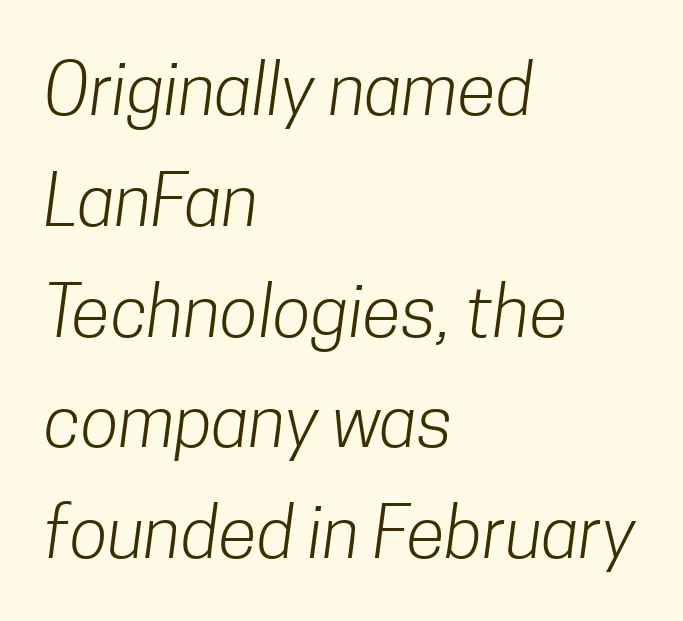
One glance says typical: line gaps are just what's usual. Is the stroke heavy? The answer is a plain regular-or-lighter. This is sans-serif lettering, the kind often seen on screens and signage. The string is rendered with underlining switched off. Default kerning and tracking; the words read as compact shapes.
